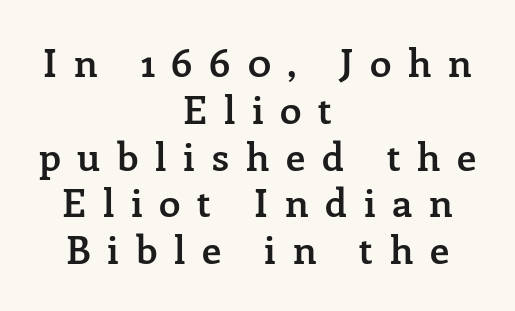
{"serif": "yes", "italic": "no", "bold": "semi", "weight": "semibold", "width": "normal", "stroke_contrast": "low", "x_height": "medium", "monospaced": "no", "underline": "no", "align": "center", "line_spacing_ratio": 1.2, "letter_spacing": "wide", "letter_spacing_em": 0.43, "glyph_px": 39}
